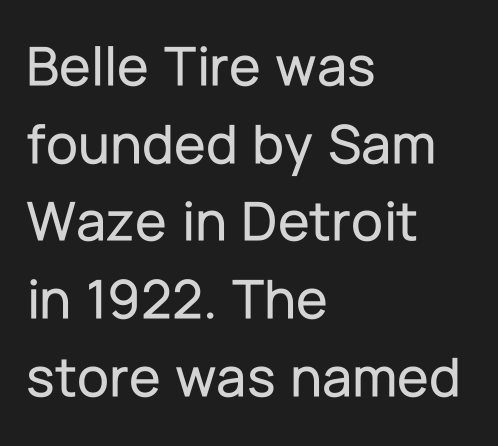
Q: Is the text italic (slanted)? A: No, it is upright.
Q: Is the typeface a serif or a sans-serif typeface? A: Sans-serif.
Q: Is the text underlined? A: No.
Q: How is the paragraph aligned? A: Left-aligned.
Q: Is the spacing between letters normal or unusually wide? A: Normal.
Q: Is the spacing between lines tight, normal or loose? A: Normal.
Q: Width (condensed, normal, or wide)? A: Normal.
Q: Stroke contrast? A: Low.
Q: x-height? A: Medium.
Q: Monospaced? A: No.
